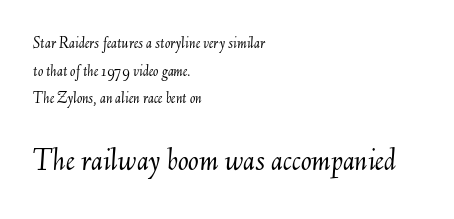
The rendering uses natural spacing where letterforms have individual widths. Does the bottom block carry the larger type? Yes, it does. The whole block is typeset with a tilt. Line starts are locked; line ends wander.
